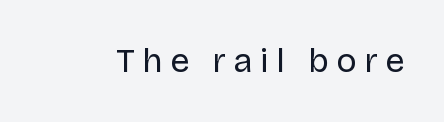
{"serif": "no", "italic": "no", "bold": "no", "weight": "regular", "width": "normal", "stroke_contrast": "low", "x_height": "large", "monospaced": "no", "underline": "no", "letter_spacing": "wide", "letter_spacing_em": 0.22, "glyph_px": 34}
